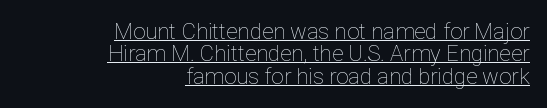
Caption: standard tracking, unaltered. The string is rendered with underlining switched on. A roman cut, with each character standing at attention. Horizontal alignment here is rightward, an uncommon choice for prose. Is this a heavy cut? Hardly; it is regular or lighter.
